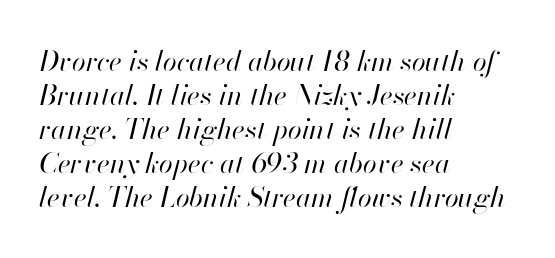
Q: Is the text bold? A: No.
Q: Is the text italic (slanted)? A: Yes, it leans right by about 13 degrees.
Q: Is the text underlined? A: No.
Q: How is the paragraph aligned? A: Left-aligned.
Q: Is the spacing between letters normal or unusually wide? A: Normal.
Q: Width (condensed, normal, or wide)? A: Normal.
Q: Stroke contrast? A: High.
Q: x-height? A: Small.
Q: Monospaced? A: No.
